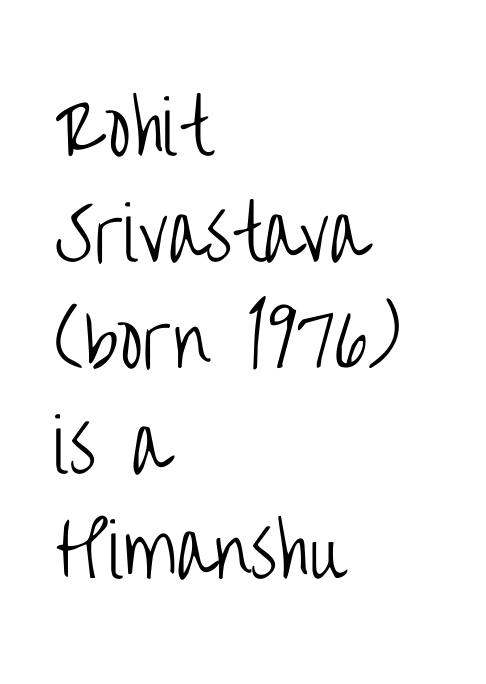
Q: Is the text bold? A: No.
Q: Is the text italic (slanted)? A: No, it is upright.
Q: Is the typeface a serif or a sans-serif typeface? A: Sans-serif.
Q: Is the text underlined? A: No.
Q: How is the paragraph aligned? A: Left-aligned.
Q: Is the spacing between letters normal or unusually wide? A: Normal.
Q: Is the spacing between lines tight, normal or loose? A: Normal.
Q: Width (condensed, normal, or wide)? A: Condensed.
Q: Stroke contrast? A: Low.
Q: x-height? A: Large.
Q: Monospaced? A: No.
